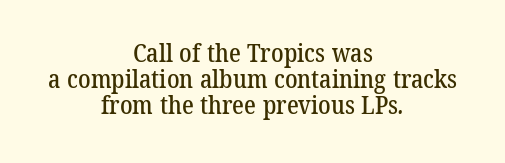
Q: Is the text underlined? A: No.
Q: How is the paragraph aligned? A: Centered.
Q: Is the spacing between letters normal or unusually wide? A: Normal.
Q: Is the spacing between lines tight, normal or loose? A: Tight.
